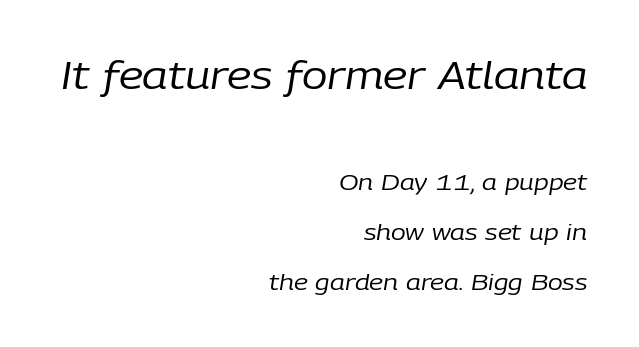
Q: Is the text bold? A: No.
Q: Is the text italic (slanted)? A: Yes, it leans right by about 9 degrees.
Q: Is the text underlined? A: No.
Q: How is the paragraph aligned? A: Right-aligned.
Q: Is the spacing between letters normal or unusually wide? A: Normal.
Q: Is the spacing between lines tight, normal or loose? A: Loose.
Q: Which block of text is set in a larger size, the first (top) or the second (bottom)? A: The first (top) one.
Q: Width (condensed, normal, or wide)? A: Normal.
Q: Stroke contrast? A: Low.
Q: x-height? A: Medium.
Q: Monospaced? A: No.
